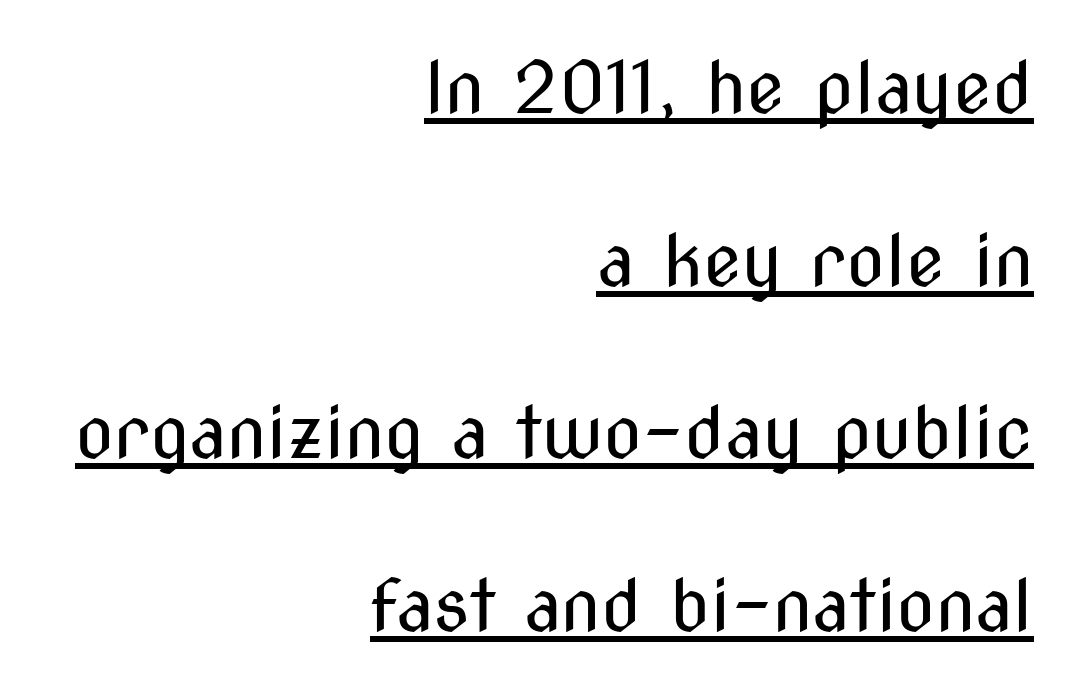
Spacing verdict: proportional, widths tailored to each character. Quick note: not italic, upright. Compared with a flush-left layout, this one pins lines to the opposite, right side. A typesetter would label this face a sans. Each word holds together tightly as a unit, with standard inter-letter gaps.
